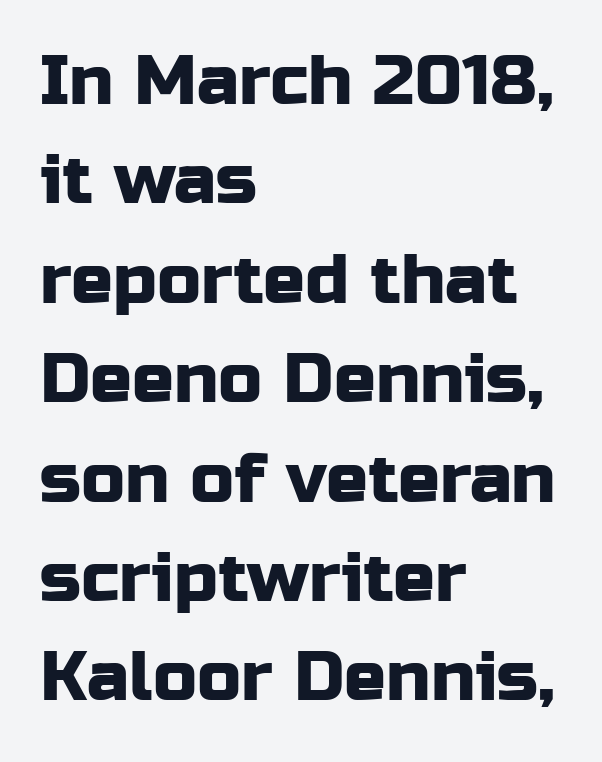
Ordinary non-slanted type is in use. One-word summary of the alignment: left. Vertically, the passage feels balanced, rows spaced as you'd expect. This sample has the flowing, uneven cadence of proportional lettering. These lines are composed in type without serifs. Clear beneath every line of the passage.
